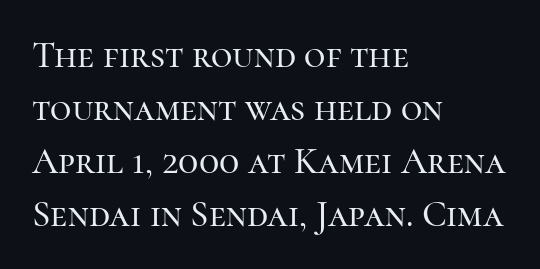
The image shows 37 px serif type, upright; set left-aligned, normal line spacing (1.43x), normal letter spacing, not underlined; high stroke contrast and a medium x-height.
